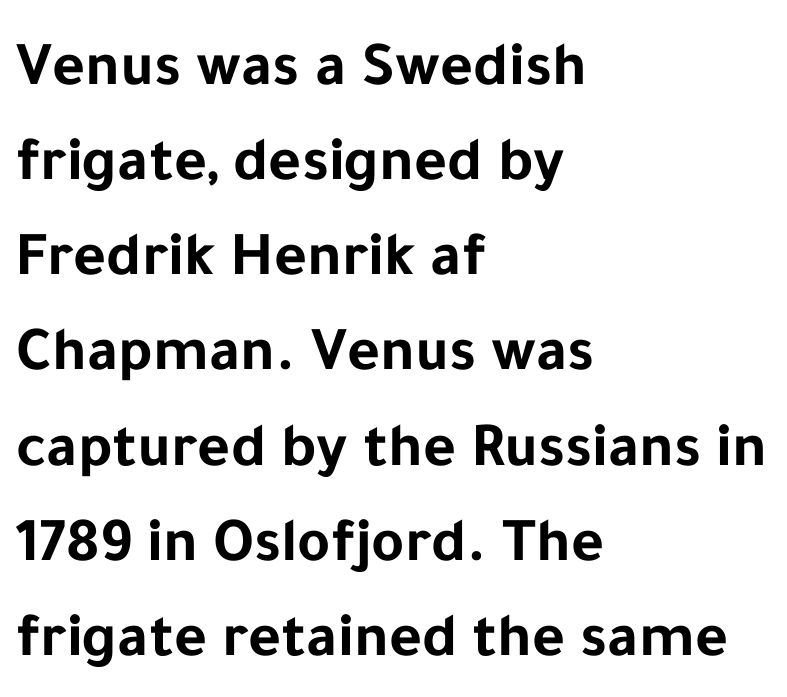
Q: Is the text bold? A: Yes.
Q: Is the text italic (slanted)? A: No, it is upright.
Q: Is the typeface a serif or a sans-serif typeface? A: Sans-serif.
Q: Is the text underlined? A: No.
Q: How is the paragraph aligned? A: Left-aligned.
Q: Is the spacing between letters normal or unusually wide? A: Normal.
Q: Is the spacing between lines tight, normal or loose? A: Normal.
Q: Width (condensed, normal, or wide)? A: Normal.
Q: Stroke contrast? A: Low.
Q: x-height? A: Medium.
Q: Monospaced? A: No.
